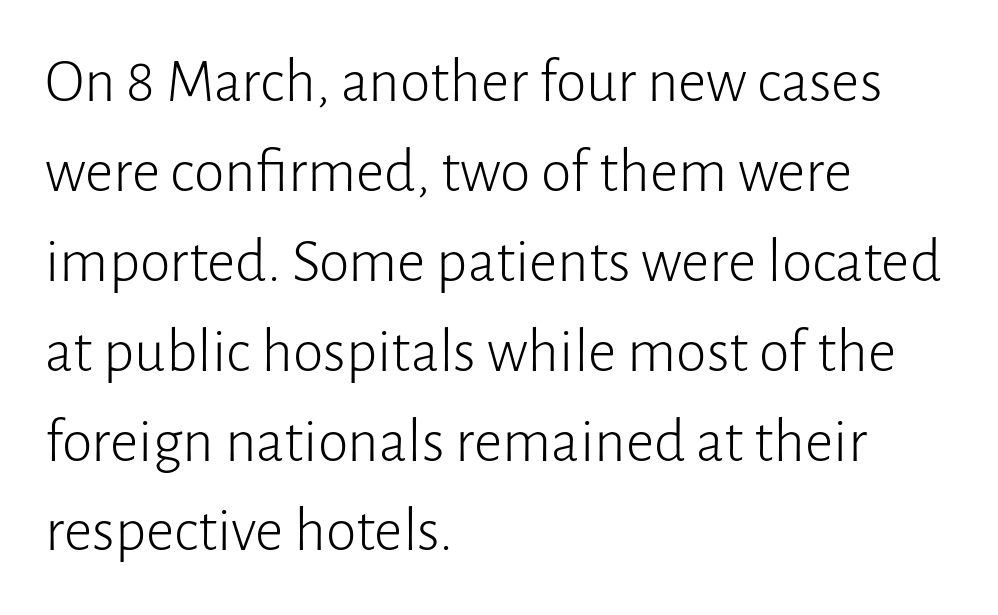
The image shows 62 px light sans-serif type, upright; set left-aligned, normal line spacing (1.45x), normal letter spacing, not underlined; low stroke contrast and a medium x-height.
